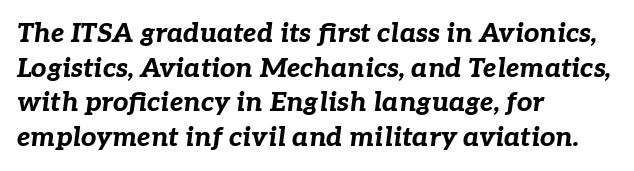
Q: Is the text bold? A: Yes.
Q: Is the text italic (slanted)? A: Yes, it leans right by about 7 degrees.
Q: Is the text underlined? A: No.
Q: How is the paragraph aligned? A: Left-aligned.
Q: Is the spacing between letters normal or unusually wide? A: Normal.
Q: Is the spacing between lines tight, normal or loose? A: Normal.
